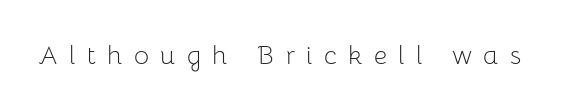
{"italic": "no", "bold": "no", "underline": "no", "letter_spacing": "wide", "letter_spacing_em": 0.44, "glyph_px": 26}
